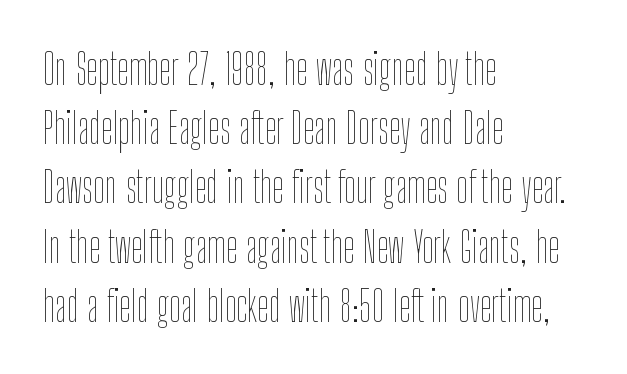
{"italic": "no", "bold": "no", "weight": "thin", "width": "condensed", "stroke_contrast": "low", "x_height": "medium", "monospaced": "no", "underline": "no", "align": "left", "line_spacing": "normal", "line_spacing_ratio": 1.41, "letter_spacing": "normal", "letter_spacing_em": 0.0, "glyph_px": 42}
